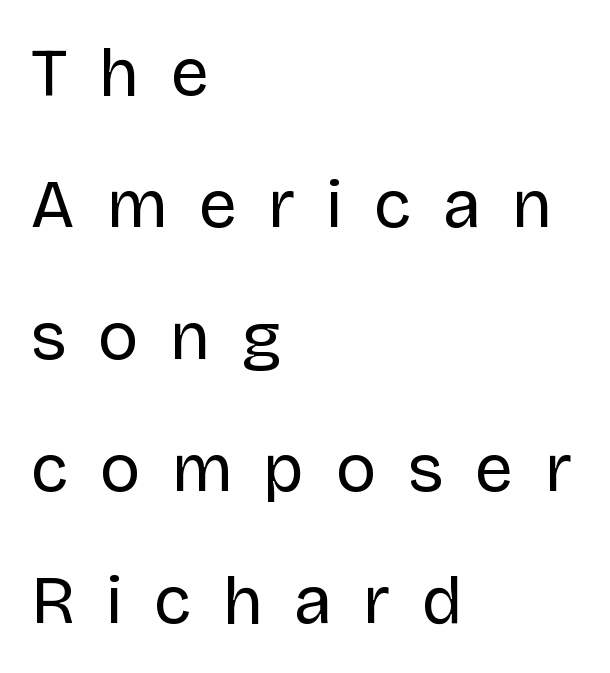
{"serif": "no", "italic": "no", "bold": "no", "weight": "regular", "width": "normal", "stroke_contrast": "low", "x_height": "large", "monospaced": "no", "underline": "no", "align": "left", "line_spacing": "loose", "line_spacing_ratio": 1.94, "letter_spacing": "wide", "letter_spacing_em": 0.46, "glyph_px": 68}
